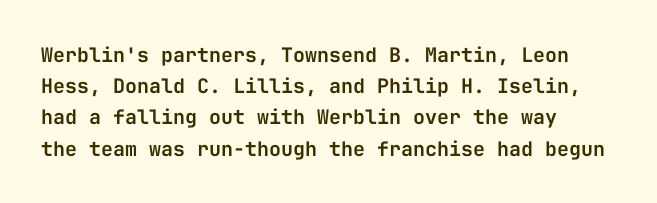
You could call the tracking neutral — neither tight nor loose. No italicization has been applied; the sample stays upright. Just letters on the line, the space beneath them empty. Compared with typical paragraphs, the rows here are spaced about the same.
